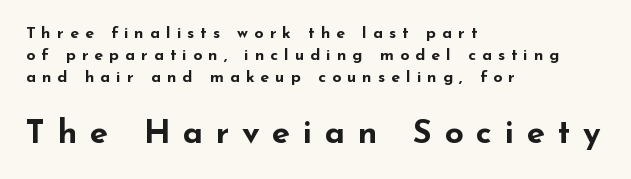
The image shows 33 px bold, wide sans-serif type, upright; set left-aligned, normal line spacing (1.37x), unusually wide letter spacing (+0.38 em), not underlined; the second (bottom) block is 2.06x larger; low stroke contrast and a small x-height.
